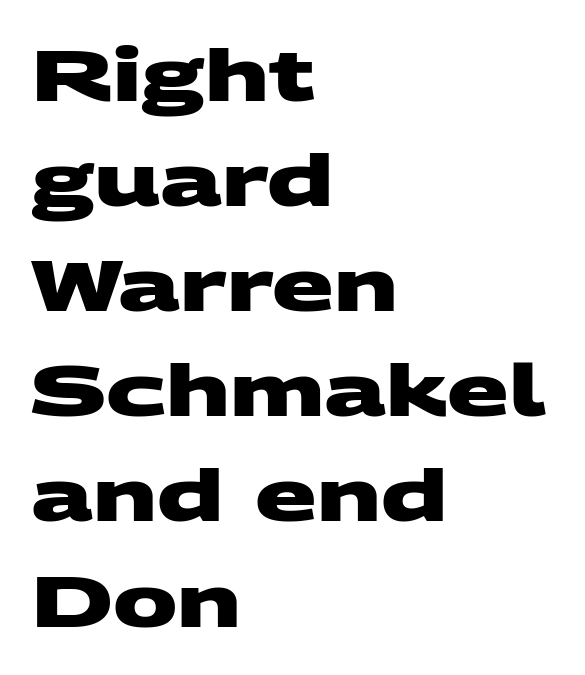
A student would call this left alignment; a typographer would say flush left, rag right. Has an underline been added? It has not. In terms of letterform style, serifs are entirely absent. The horizontal fit of the characters is conventional and even. Interline gaps are of average width in this sample. The rendering uses natural spacing where letterforms have individual widths.
